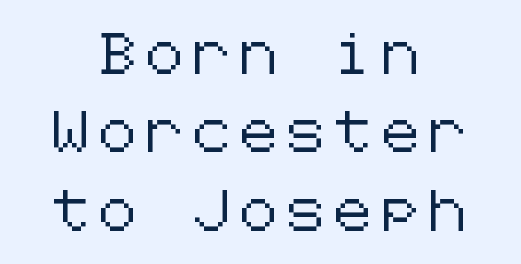
Look at the tracking — it's clearly loosened, letters drifting apart. Which margin do the lines hug? Neither — every line sits in the middle. Look at the bottom of the vertical strokes: they stop flat, with no serifs. Has an underline been added? It has not. Students, observe: this is what heavily led, spacious text looks like. A typesetter would mark this as roman, not italic.
